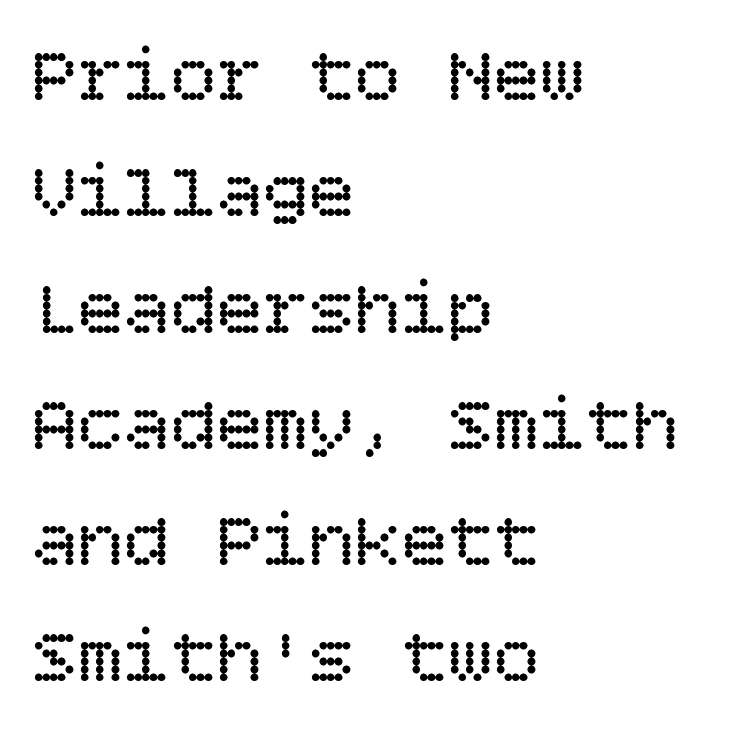
The paragraph has a hard left edge and a soft right edge. Quick note: interline space is typical. The passage shown has conventional tracking throughout. Characters remain perfectly vertical along every line. The letterforms sit at book weight or below. This rendering features lettering with no underline.
